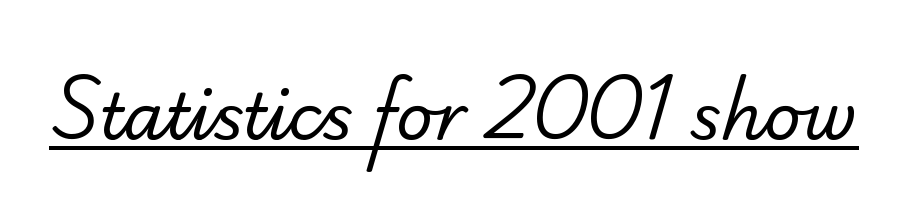
{"serif": "no", "bold": "no", "weight": "regular", "width": "normal", "stroke_contrast": "low", "x_height": "small", "monospaced": "no", "underline": "yes", "letter_spacing": "normal", "letter_spacing_em": 0.0, "glyph_px": 64}
